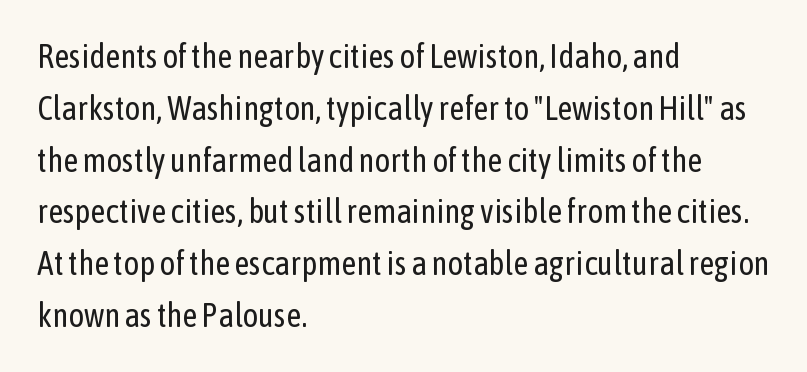
The image shows 33 px regular-weight, condensed sans-serif type, upright; set left-aligned, normal line spacing (1.57x), normal letter spacing, not underlined; low stroke contrast and a medium x-height.
